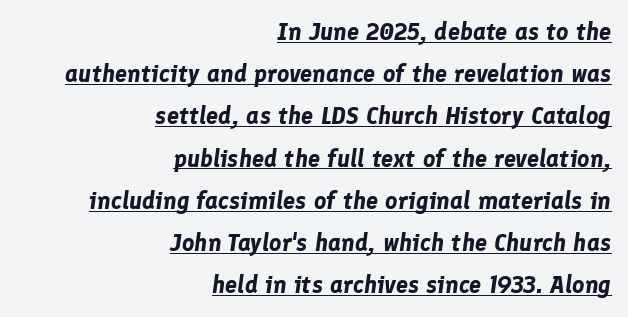
{"italic": "yes", "lean": "right", "slant_degrees": 8, "bold": "yes", "underline": "yes", "align": "right", "line_spacing_ratio": 1.76, "letter_spacing": "normal", "letter_spacing_em": 0.0, "glyph_px": 24}
